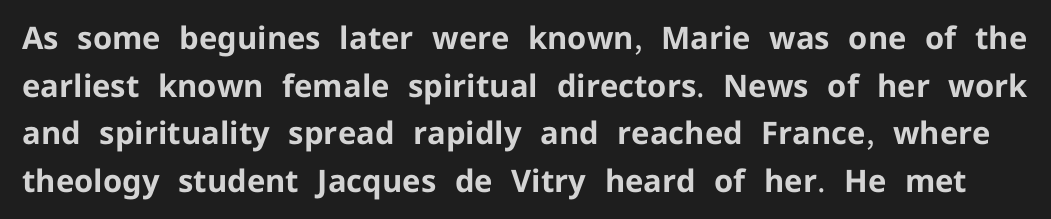
{"serif": "no", "italic": "no", "bold": "yes", "weight": "bold", "width": "normal", "stroke_contrast": "low", "x_height": "medium", "monospaced": "no", "underline": "no", "line_spacing": "normal", "line_spacing_ratio": 1.54, "letter_spacing": "normal", "letter_spacing_em": 0.0, "glyph_px": 31}
